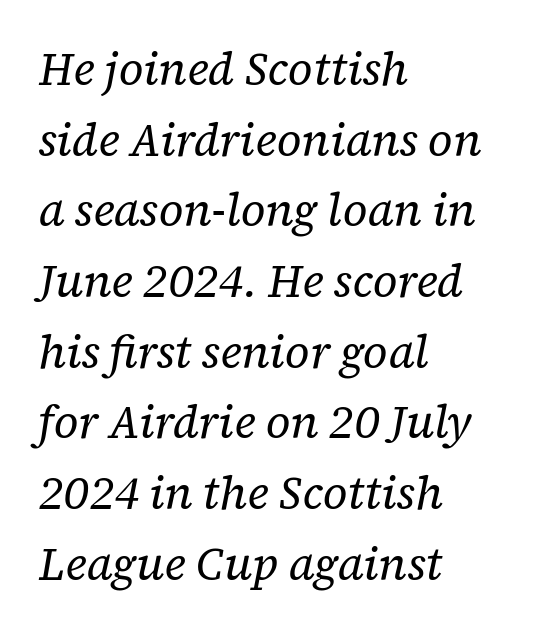
The image shows 45 px regular-weight serif type, italic (leaning right); set left-aligned, normal line spacing (1.57x), normal letter spacing, not underlined; low stroke contrast and a medium x-height.
